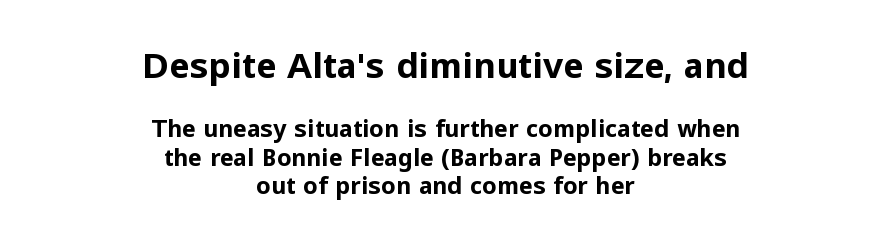
The image shows 34 px bold sans-serif type, upright; set centered, line spacing 1.24x, normal letter spacing, not underlined; the first (top) block is 1.48x larger; low stroke contrast and a medium x-height.
